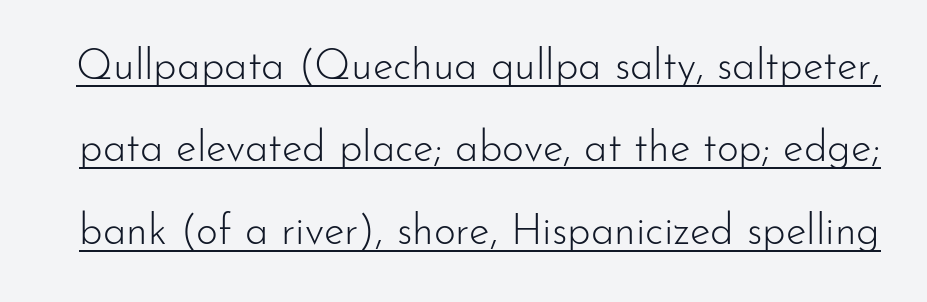
Q: Is the text bold? A: No.
Q: Is the text italic (slanted)? A: No, it is upright.
Q: Is the typeface a serif or a sans-serif typeface? A: Sans-serif.
Q: Is the text underlined? A: Yes.
Q: Is the spacing between letters normal or unusually wide? A: Normal.
Q: Is the spacing between lines tight, normal or loose? A: Loose.
Q: Width (condensed, normal, or wide)? A: Normal.
Q: Stroke contrast? A: Low.
Q: x-height? A: Small.
Q: Monospaced? A: No.
